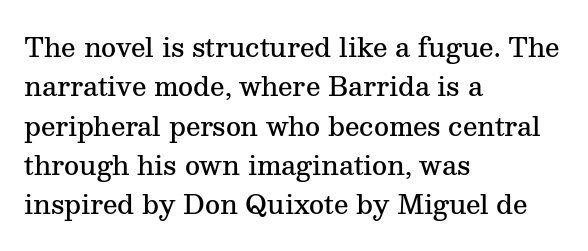
{"italic": "no", "bold": "semi", "underline": "no", "align": "left", "line_spacing": "normal", "line_spacing_ratio": 1.51, "letter_spacing": "normal", "letter_spacing_em": 0.0, "glyph_px": 26}
